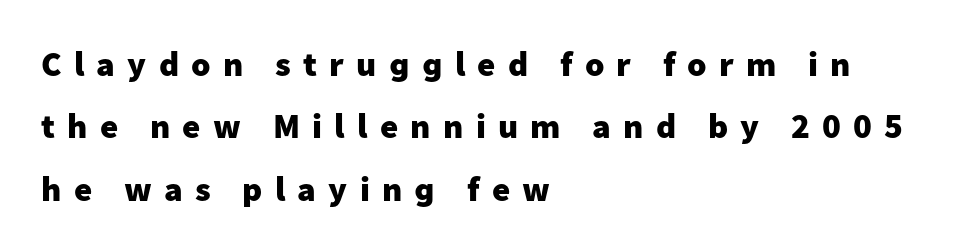
The image shows 35 px heavy sans-serif type, upright; set left-aligned, line spacing 1.78x, unusually wide letter spacing (+0.35 em), not underlined; low stroke contrast and a medium x-height.
